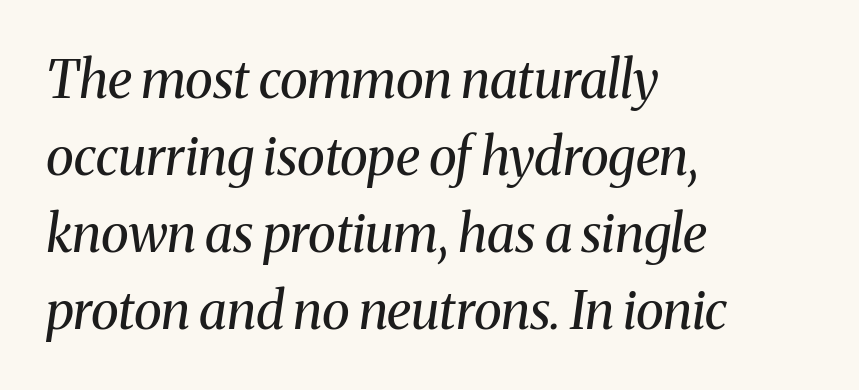
The image shows 52 px regular-weight serif type, italic (leaning right); set left-aligned, normal line spacing (1.48x), normal letter spacing, not underlined; medium stroke contrast and a medium x-height.
